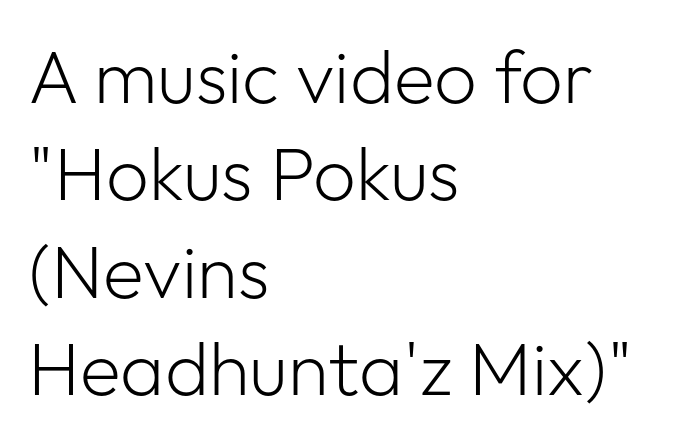
The letters carry no serifs — their stems end cleanly without finishing strokes. Does the leading feel generous? No, just average. Posture: vertical. The weight tops out at a normal text grade. The face used here is proportionally spaced, like ordinary book or web type.
